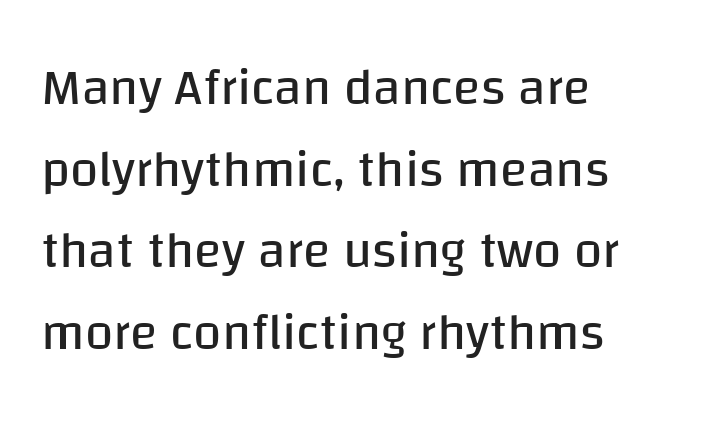
The image shows 51 px regular-weight sans-serif type, upright; set left-aligned, normal line spacing (1.6x), normal letter spacing, not underlined; low stroke contrast and a large x-height.
